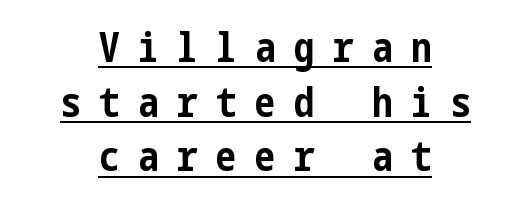
{"serif": "no", "italic": "no", "bold": "yes", "weight": "bold", "width": "condensed", "stroke_contrast": "low", "x_height": "medium", "underline": "yes", "align": "center", "line_spacing": "normal", "line_spacing_ratio": 1.33, "letter_spacing": "wide", "letter_spacing_em": 0.45, "glyph_px": 41}
